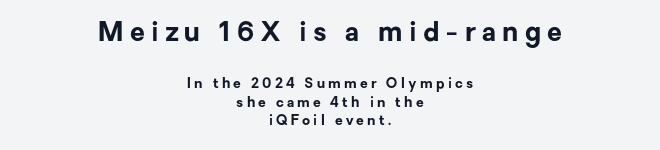
{"italic": "no", "bold": "yes", "underline": "no", "align": "center", "line_spacing": "normal", "line_spacing_ratio": 1.32, "letter_spacing": "wide", "letter_spacing_em": 0.23, "larger_block": "first", "size_ratio": 1.93, "glyph_px": 27}
